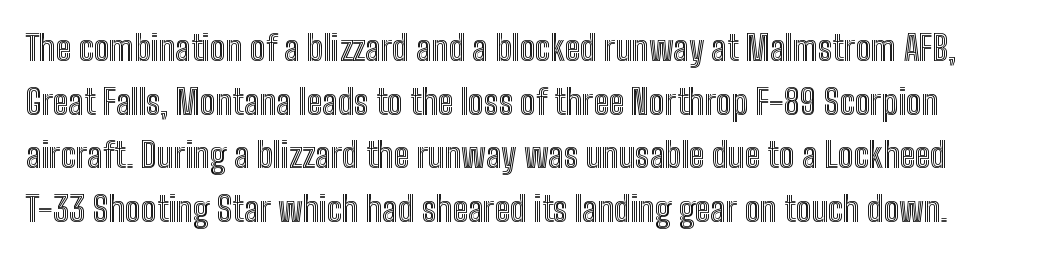
The image shows 35 px condensed type, upright; set normal line spacing (1.53x), normal letter spacing, not underlined; a medium x-height.
